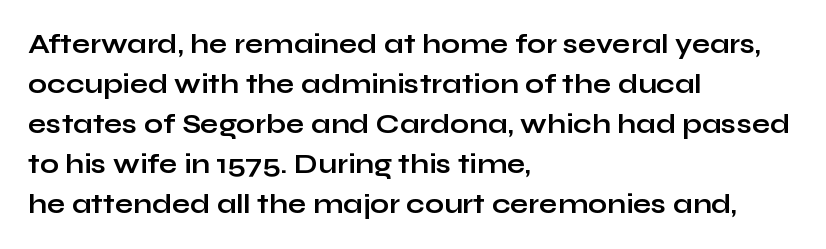
{"italic": "no", "bold": "yes", "underline": "no", "align": "left", "line_spacing": "normal", "line_spacing_ratio": 1.48, "letter_spacing": "normal", "letter_spacing_em": 0.0, "glyph_px": 27}
